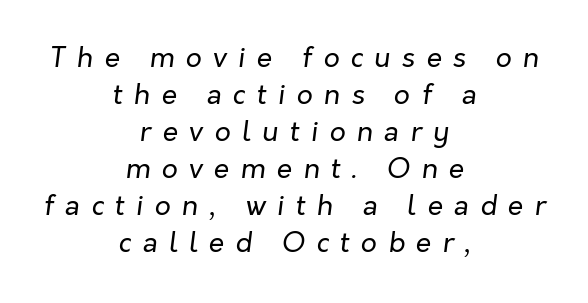
Students, observe: this is what conventionally led text looks like. Lines of text with bare space underneath. Does the copy run flush right? No — it is centered line by line. Summary of weight: not heavy and not bold.
